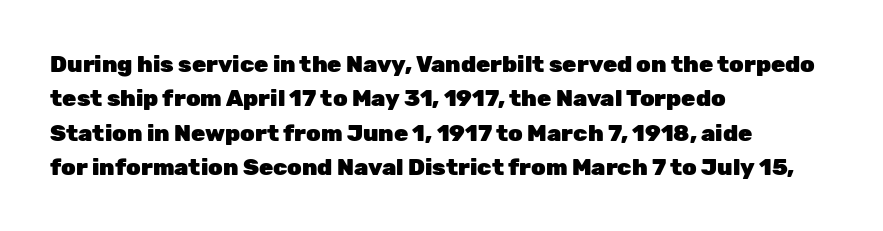
{"italic": "no", "bold": "yes", "underline": "no", "align": "left", "line_spacing": "normal", "line_spacing_ratio": 1.49, "letter_spacing": "normal", "letter_spacing_em": 0.0, "glyph_px": 23}
